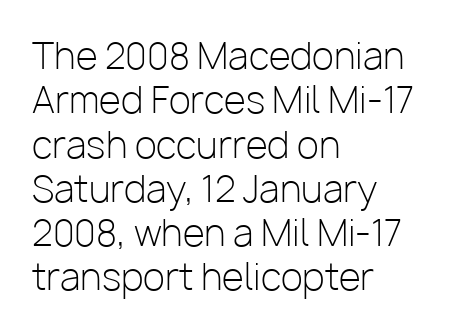
{"serif": "no", "italic": "no", "bold": "no", "weight": "light", "width": "normal", "stroke_contrast": "low", "x_height": "medium", "monospaced": "no", "underline": "no", "align": "left", "line_spacing_ratio": 1.23, "letter_spacing": "normal", "letter_spacing_em": 0.0, "glyph_px": 36}
